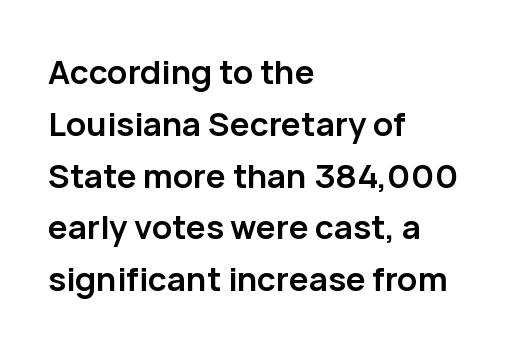
{"serif": "no", "italic": "no", "bold": "yes", "weight": "semibold", "width": "normal", "stroke_contrast": "low", "x_height": "medium", "monospaced": "no", "underline": "no", "align": "left", "line_spacing": "normal", "line_spacing_ratio": 1.57, "letter_spacing": "normal", "letter_spacing_em": 0.0, "glyph_px": 33}
